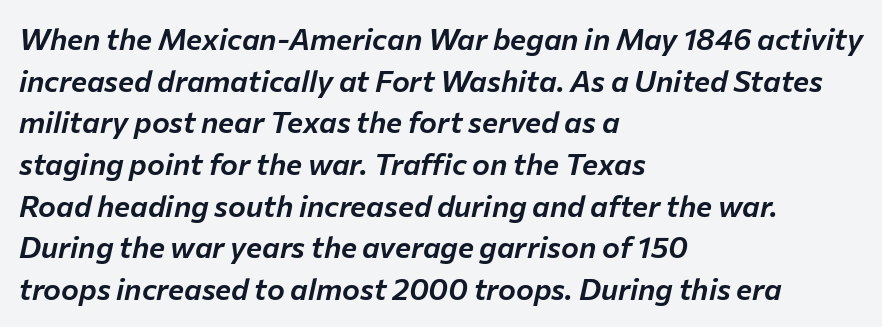
Regarding leading, the lines here are spaced in the standard way. Beneath every word, the page is bare. Tall strokes in this sample are angled rather than plumb. Looks like regular typesetting: each glyph gets only the width it needs.
